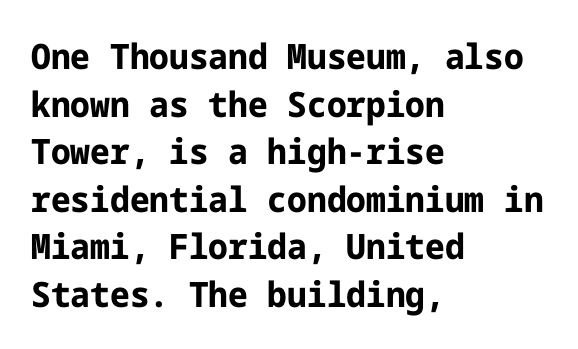
Q: Is the text bold? A: Yes.
Q: Is the text italic (slanted)? A: No, it is upright.
Q: Is the typeface a serif or a sans-serif typeface? A: Sans-serif.
Q: Is the text underlined? A: No.
Q: How is the paragraph aligned? A: Left-aligned.
Q: Is the spacing between letters normal or unusually wide? A: Normal.
Q: Is the spacing between lines tight, normal or loose? A: Normal.
Q: Width (condensed, normal, or wide)? A: Normal.
Q: Stroke contrast? A: Low.
Q: x-height? A: Medium.
